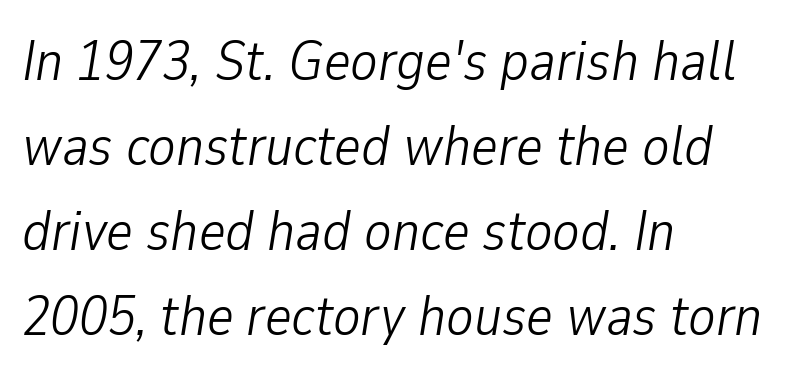
Q: Is the text bold? A: No.
Q: Is the text italic (slanted)? A: Yes, it leans right by about 9 degrees.
Q: Is the text underlined? A: No.
Q: How is the paragraph aligned? A: Left-aligned.
Q: Is the spacing between letters normal or unusually wide? A: Normal.
Q: Is the spacing between lines tight, normal or loose? A: Normal.
Q: Width (condensed, normal, or wide)? A: Condensed.
Q: Stroke contrast? A: Low.
Q: x-height? A: Medium.
Q: Monospaced? A: No.
